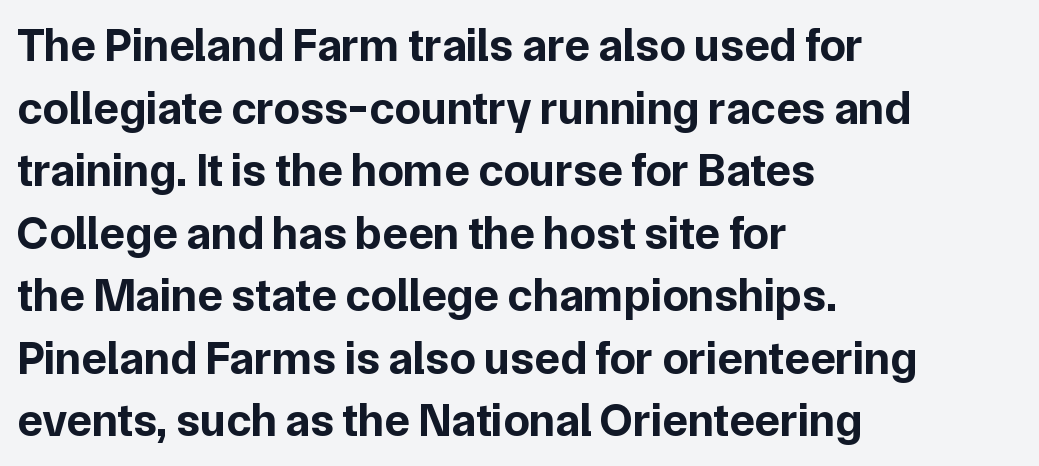
Looks like regular typesetting: each glyph gets only the width it needs. Do the letters lean? They stand straight. The type is set solid horizontally, with unmodified tracking. Chunky letters — that's bold for sure.
